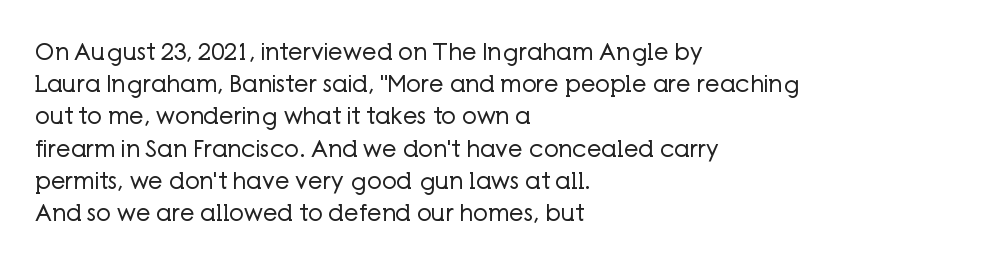
Q: Is the text bold? A: No.
Q: Is the text italic (slanted)? A: No, it is upright.
Q: Is the text underlined? A: No.
Q: How is the paragraph aligned? A: Left-aligned.
Q: Is the spacing between letters normal or unusually wide? A: Normal.
Q: Is the spacing between lines tight, normal or loose? A: Normal.
